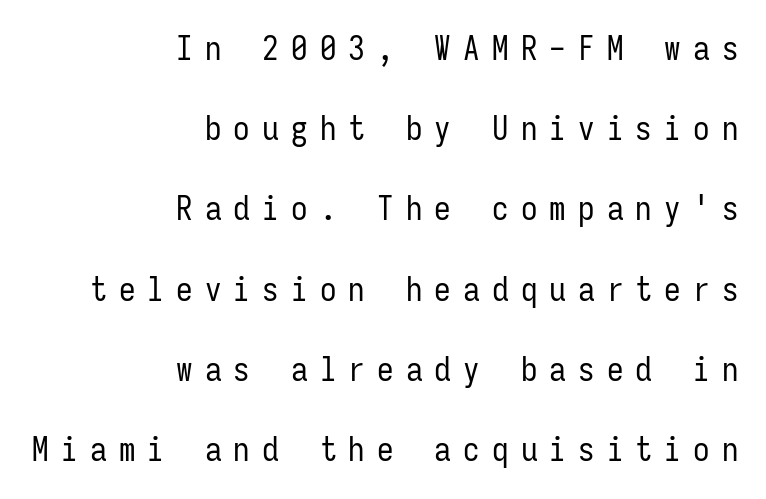
The image shows 33 px regular-weight, condensed sans-serif type, upright, monospaced; set right-aligned, loose line spacing (2.43x), unusually wide letter spacing (+0.37 em), not underlined; low stroke contrast and a medium x-height.
